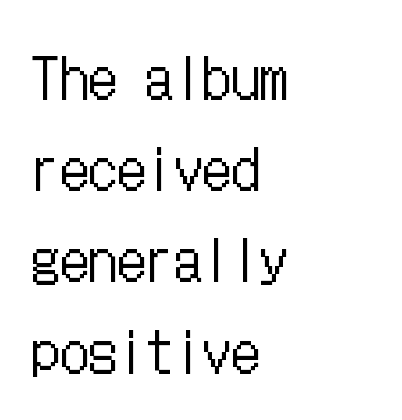
{"italic": "no", "bold": "no", "weight": "regular", "width": "condensed", "stroke_contrast": "low", "x_height": "medium", "underline": "no", "align": "left", "line_spacing": "normal", "line_spacing_ratio": 1.6, "letter_spacing": "normal", "letter_spacing_em": 0.0, "glyph_px": 57}
